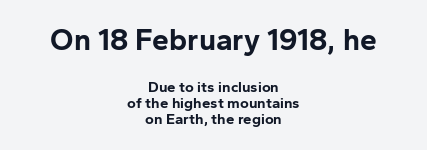
Q: Is the text bold? A: Yes.
Q: Is the text italic (slanted)? A: No, it is upright.
Q: Is the typeface a serif or a sans-serif typeface? A: Sans-serif.
Q: Is the text underlined? A: No.
Q: How is the paragraph aligned? A: Centered.
Q: Is the spacing between letters normal or unusually wide? A: Normal.
Q: Is the spacing between lines tight, normal or loose? A: Tight.
Q: Which block of text is set in a larger size, the first (top) or the second (bottom)? A: The first (top) one.
Q: Width (condensed, normal, or wide)? A: Normal.
Q: Stroke contrast? A: Low.
Q: x-height? A: Medium.
Q: Monospaced? A: No.
